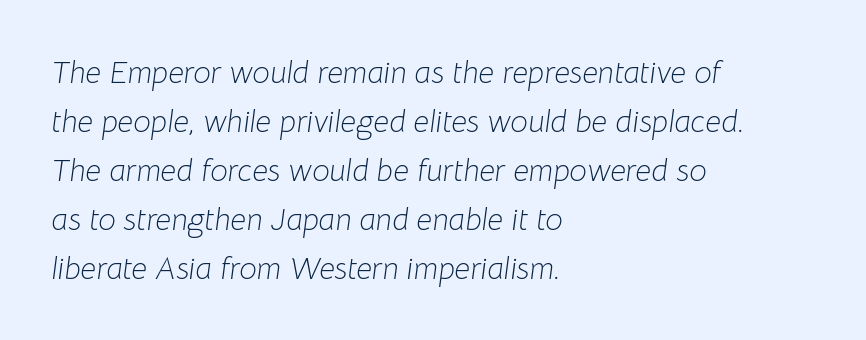
The image shows 31 px light type, italic (leaning right); set left-aligned, normal line spacing (1.58x), normal letter spacing, not underlined; low stroke contrast and a medium x-height.
